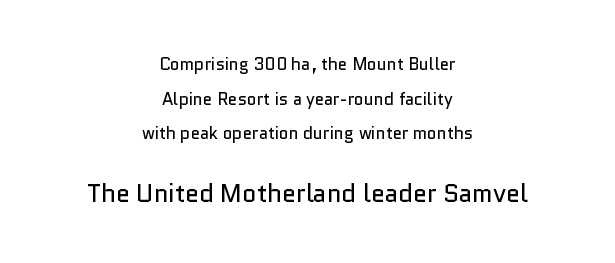
Compared with typical paragraphs, the rows here are farther apart. The letters sit at their default tracking, neither squeezed nor spread. Typesetter's note — lower block bumped up in size, upper block left smaller. Is the block centered? Yes — each line is placed symmetrically about the middle. Check the space under the baseline: it is left empty.
